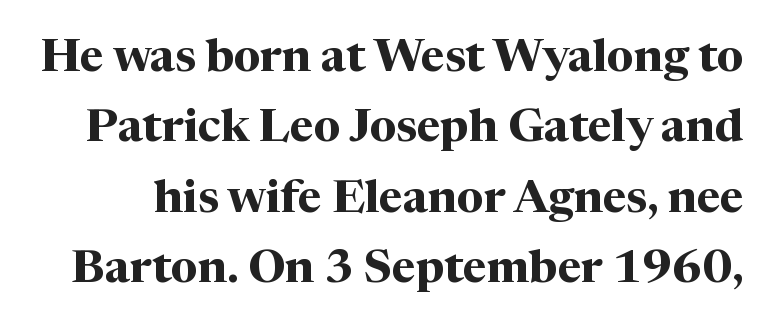
The image shows 46 px bold serif type, upright; set normal line spacing (1.53x), normal letter spacing, not underlined; medium stroke contrast and a medium x-height.
